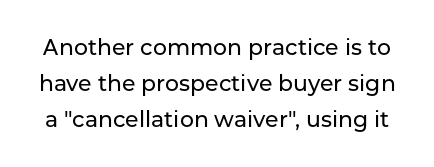
If you drew a line through each stem, it would be perfectly vertical. The string is rendered with underlining switched off. Successive baselines arrive at the customary interval. Standard letterfit; no display-style spreading of the glyphs.
